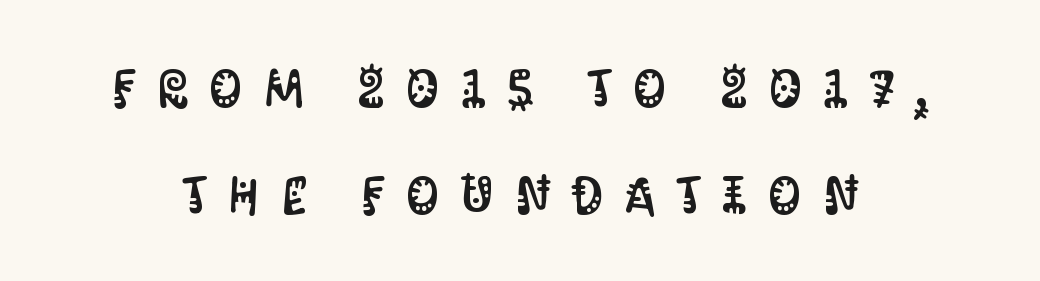
{"serif": "no", "italic": "no", "width": "condensed", "stroke_contrast": "medium", "x_height": "large", "monospaced": "no", "underline": "no", "line_spacing": "loose", "line_spacing_ratio": 2.06, "letter_spacing": "wide", "letter_spacing_em": 0.41, "glyph_px": 52}
